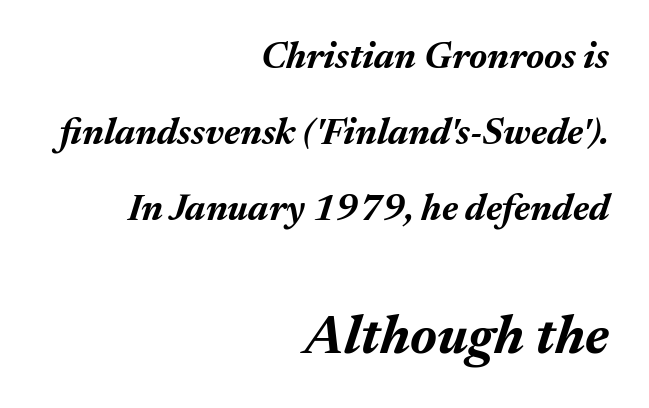
The image shows 55 px bold type, italic (leaning right); set right-aligned, loose line spacing (2.05x), normal letter spacing, not underlined; the second (bottom) block is 1.49x larger; medium stroke contrast and a medium x-height.
